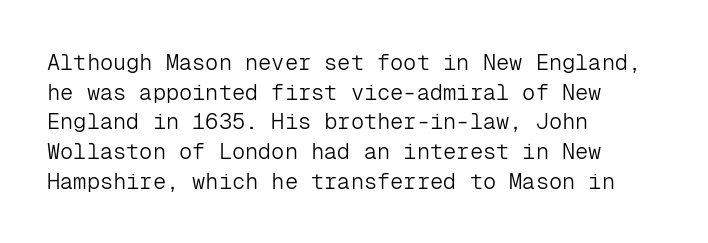
The image shows 22 px text type, upright; set left-aligned, normal line spacing (1.35x), normal letter spacing, not underlined.
